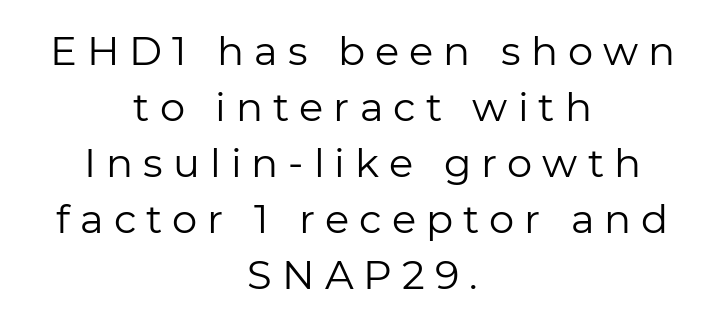
This is not heavy type; no bold has been used. Spacing between characters has been opened up far beyond the box default. Stroke terminals: plain, sans-serif. Every stem runs plumb, perpendicular to the baseline.
